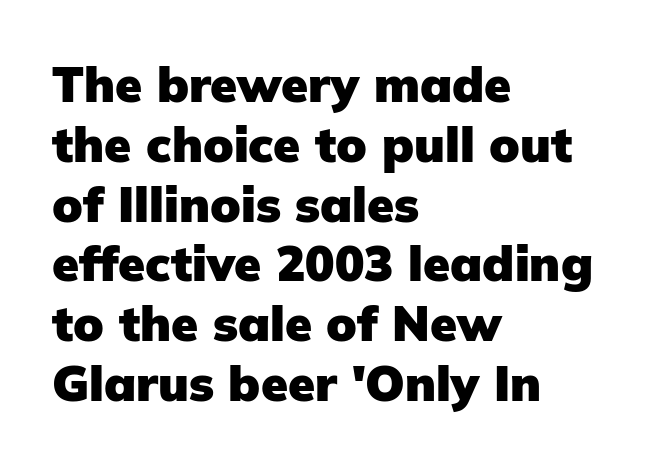
Q: Is the text bold? A: Yes.
Q: Is the text italic (slanted)? A: No, it is upright.
Q: Is the typeface a serif or a sans-serif typeface? A: Sans-serif.
Q: Is the text underlined? A: No.
Q: How is the paragraph aligned? A: Left-aligned.
Q: Is the spacing between letters normal or unusually wide? A: Normal.
Q: Width (condensed, normal, or wide)? A: Normal.
Q: Stroke contrast? A: Low.
Q: x-height? A: Medium.
Q: Monospaced? A: No.
